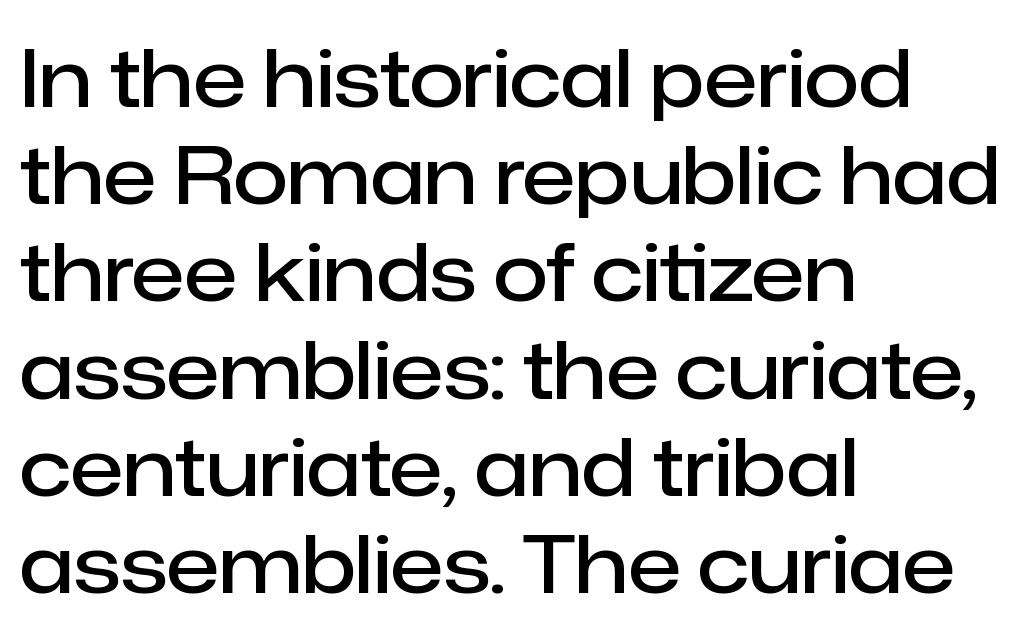
Nope, not italic — everything's standing straight. The line texture is even and compact thanks to regular tracking. The font is running at a semibold setting, under full bold. Type without underlining. Character widths vary here, with narrow letters taking less room than wide ones. The text was rendered using a sans face with plain stroke endings.
